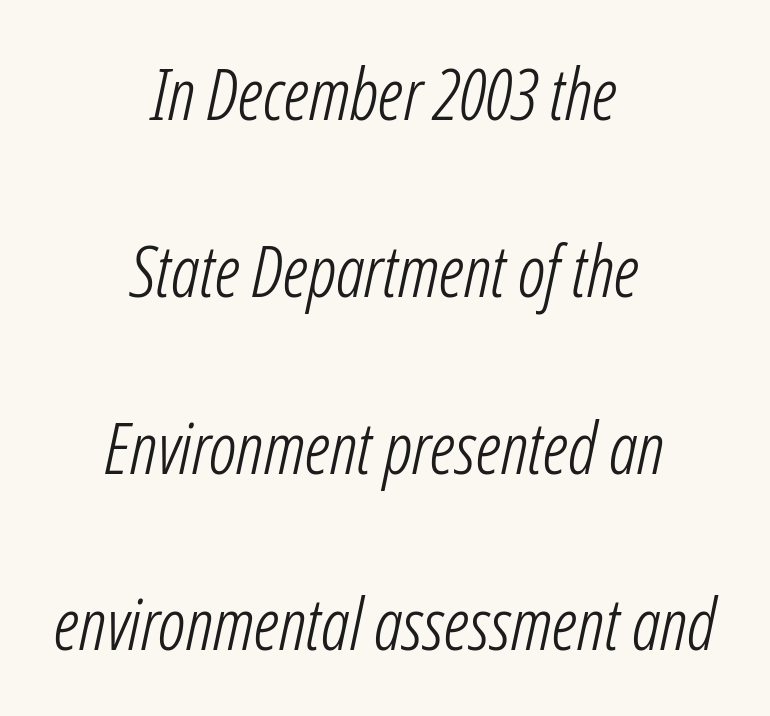
{"italic": "yes", "lean": "right", "slant_degrees": 12, "bold": "no", "weight": "light", "width": "condensed", "stroke_contrast": "low", "x_height": "medium", "monospaced": "no", "underline": "no", "align": "center", "line_spacing": "loose", "line_spacing_ratio": 2.49, "letter_spacing": "normal", "letter_spacing_em": 0.0, "glyph_px": 71}
